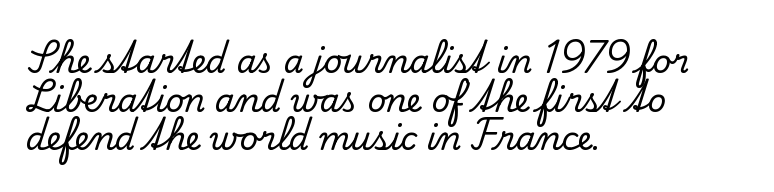
{"serif": "yes", "width": "normal", "stroke_contrast": "low", "x_height": "small", "monospaced": "no", "underline": "no", "align": "left", "line_spacing_ratio": 1.21, "letter_spacing": "normal", "letter_spacing_em": 0.0, "glyph_px": 32}
